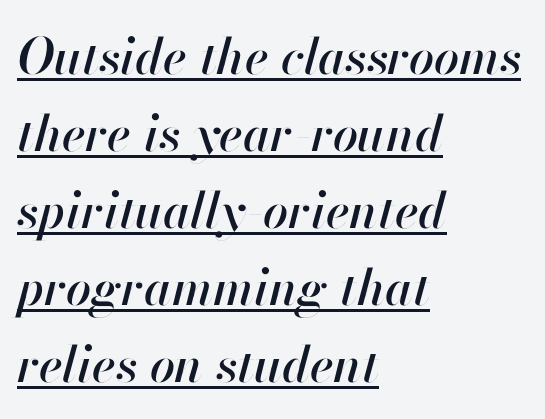
The image shows 50 px text type, italic (leaning right); set left-aligned, normal line spacing (1.54x), normal letter spacing, underlined; high stroke contrast and a small x-height.
